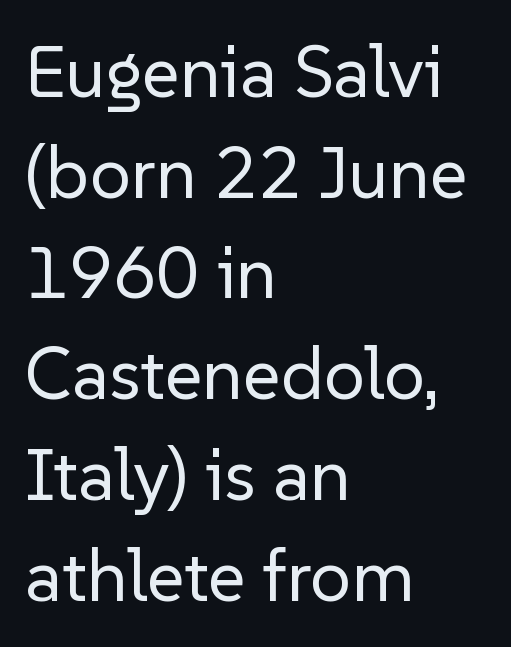
Q: Is the text bold? A: No.
Q: Is the text italic (slanted)? A: No, it is upright.
Q: Is the typeface a serif or a sans-serif typeface? A: Sans-serif.
Q: Is the text underlined? A: No.
Q: How is the paragraph aligned? A: Left-aligned.
Q: Is the spacing between letters normal or unusually wide? A: Normal.
Q: Is the spacing between lines tight, normal or loose? A: Normal.
Q: Width (condensed, normal, or wide)? A: Normal.
Q: Stroke contrast? A: Low.
Q: x-height? A: Medium.
Q: Monospaced? A: No.
